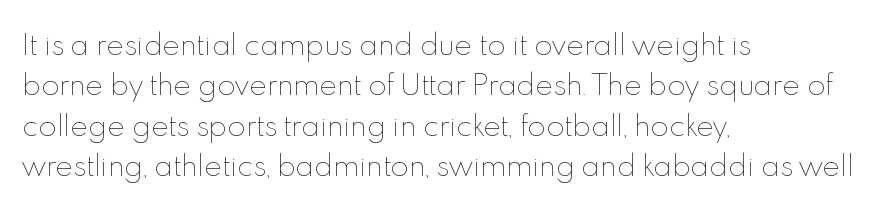
Q: Is the text bold? A: No.
Q: Is the text italic (slanted)? A: No, it is upright.
Q: Is the text underlined? A: No.
Q: How is the paragraph aligned? A: Left-aligned.
Q: Is the spacing between letters normal or unusually wide? A: Normal.
Q: Is the spacing between lines tight, normal or loose? A: Normal.
